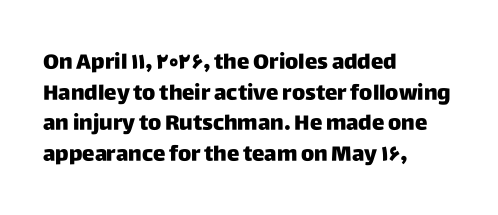
The image shows 21 px text type, upright; set left-aligned, normal line spacing (1.46x), normal letter spacing, not underlined.
